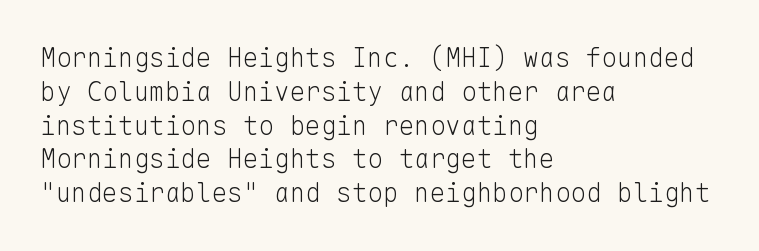
The image shows 26 px text type, upright; set left-aligned, normal line spacing (1.3x), normal letter spacing, not underlined.
